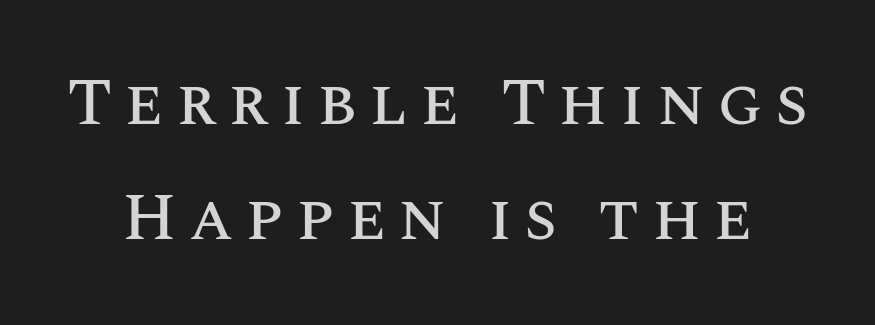
The image shows 67 px text type, upright; set line spacing 1.72x, not underlined; medium stroke contrast and a large x-height.
